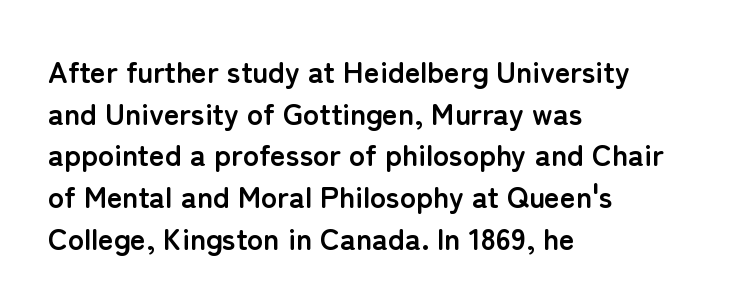
Think of a printed novel: that variable character pitch is what you see here. The typeface chosen for these lines omits serifs. This is roman type, the default non-slanted kind. The space directly below the letters is spotless. These lines stack with their left ends in a neat column. Horizontal bands of white between lines are of average thickness.
